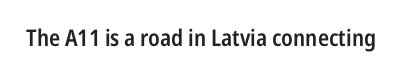
The image shows 23 px text type, upright; set normal letter spacing, not underlined.
